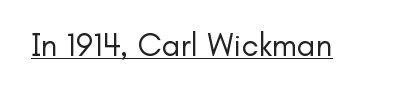
{"serif": "no", "italic": "no", "bold": "no", "weight": "regular", "width": "normal", "stroke_contrast": "low", "x_height": "small", "monospaced": "no", "underline": "yes", "letter_spacing": "normal", "letter_spacing_em": 0.0, "glyph_px": 33}
